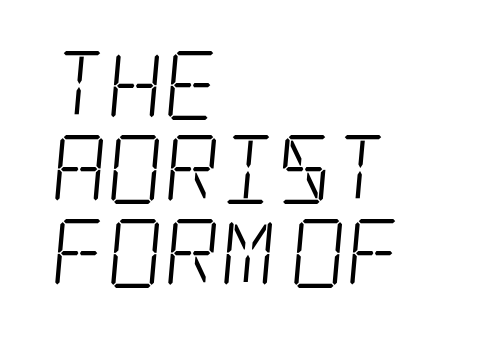
Q: Is the text bold? A: No.
Q: Is the typeface a serif or a sans-serif typeface? A: Serif.
Q: Is the text underlined? A: No.
Q: How is the paragraph aligned? A: Left-aligned.
Q: Is the spacing between letters normal or unusually wide? A: Normal.
Q: Width (condensed, normal, or wide)? A: Condensed.
Q: Stroke contrast? A: Low.
Q: x-height? A: Large.
